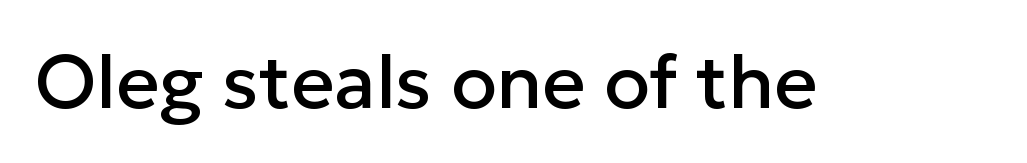
Q: Is the text italic (slanted)? A: No, it is upright.
Q: Is the typeface a serif or a sans-serif typeface? A: Sans-serif.
Q: Is the text underlined? A: No.
Q: Is the spacing between letters normal or unusually wide? A: Normal.
Q: Width (condensed, normal, or wide)? A: Normal.
Q: Stroke contrast? A: Low.
Q: x-height? A: Medium.
Q: Monospaced? A: No.
